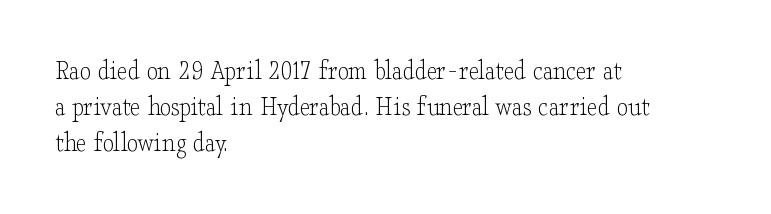
Q: Is the text bold? A: No.
Q: Is the text italic (slanted)? A: No, it is upright.
Q: Is the typeface a serif or a sans-serif typeface? A: Serif.
Q: Is the text underlined? A: No.
Q: How is the paragraph aligned? A: Left-aligned.
Q: Is the spacing between letters normal or unusually wide? A: Normal.
Q: Is the spacing between lines tight, normal or loose? A: Normal.
Q: Width (condensed, normal, or wide)? A: Wide.
Q: Stroke contrast? A: Low.
Q: x-height? A: Small.
Q: Monospaced? A: No.
